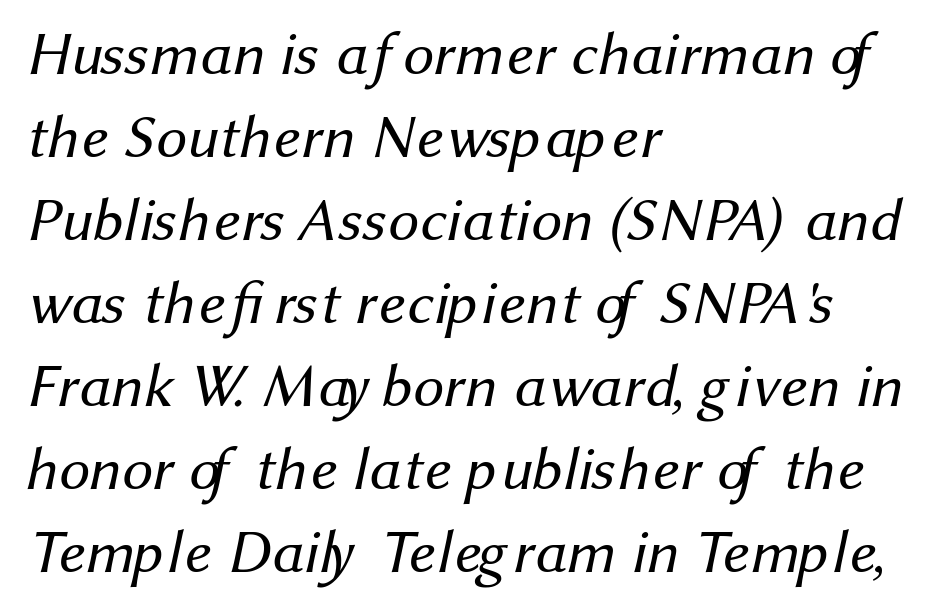
Q: Is the text bold? A: No.
Q: Is the typeface a serif or a sans-serif typeface? A: Sans-serif.
Q: Is the text underlined? A: No.
Q: How is the paragraph aligned? A: Left-aligned.
Q: Is the spacing between letters normal or unusually wide? A: Normal.
Q: Is the spacing between lines tight, normal or loose? A: Normal.
Q: Width (condensed, normal, or wide)? A: Normal.
Q: Stroke contrast? A: Medium.
Q: x-height? A: Medium.
Q: Monospaced? A: No.
